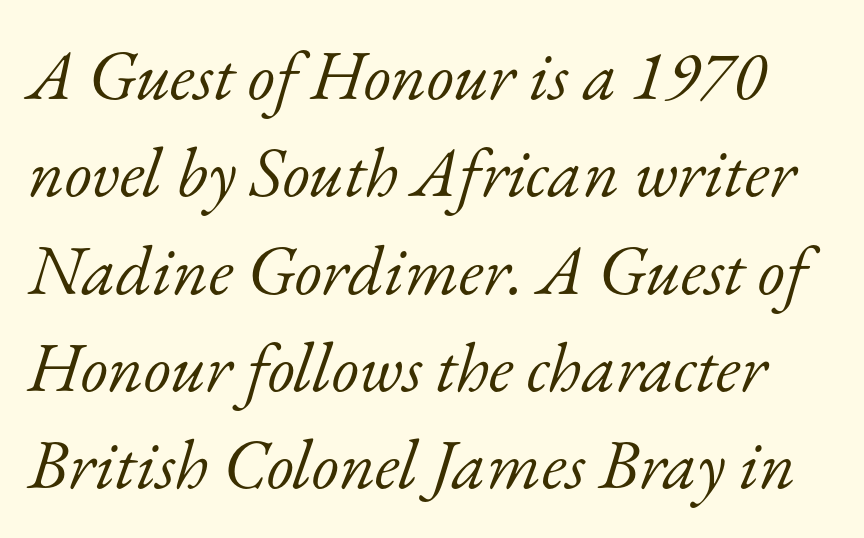
{"serif": "yes", "italic": "yes", "lean": "right", "slant_degrees": 17, "bold": "no", "weight": "light", "width": "normal", "stroke_contrast": "low", "x_height": "small", "monospaced": "no", "underline": "no", "line_spacing": "normal", "line_spacing_ratio": 1.39, "letter_spacing": "normal", "letter_spacing_em": 0.0, "glyph_px": 70}
